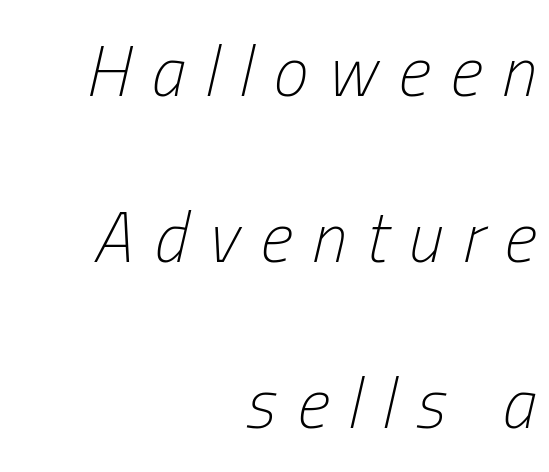
{"italic": "yes", "lean": "right", "slant_degrees": 13, "bold": "no", "weight": "light", "width": "condensed", "stroke_contrast": "low", "x_height": "medium", "monospaced": "no", "underline": "no", "align": "right", "line_spacing": "loose", "line_spacing_ratio": 2.37, "letter_spacing": "wide", "letter_spacing_em": 0.29, "glyph_px": 70}
